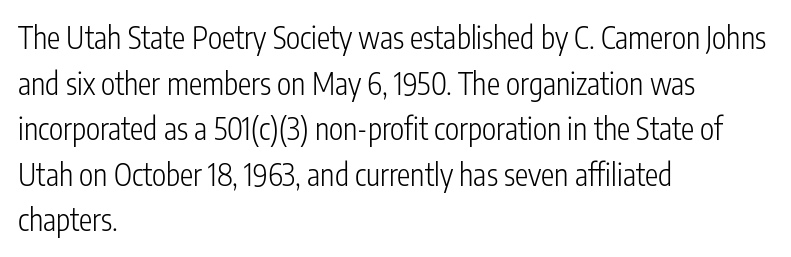
The image shows 30 px light, condensed sans-serif type, upright; set left-aligned, normal line spacing (1.52x), normal letter spacing, not underlined; low stroke contrast and a medium x-height.
